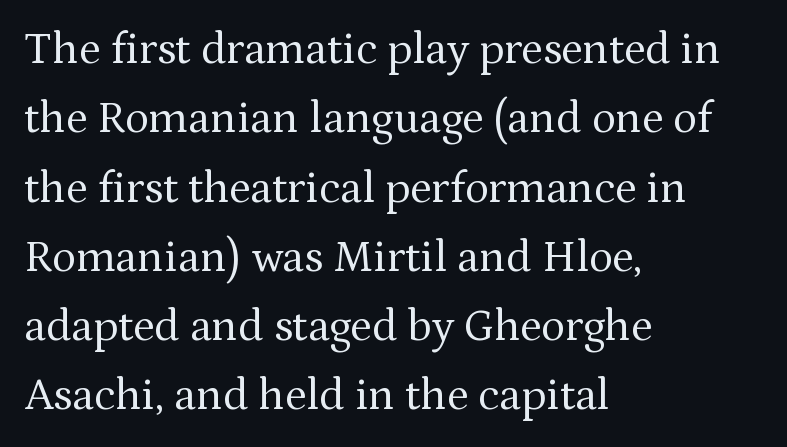
The image shows 45 px regular-weight serif type, upright; set left-aligned, normal line spacing (1.54x), normal letter spacing, not underlined; medium stroke contrast and a medium x-height.
